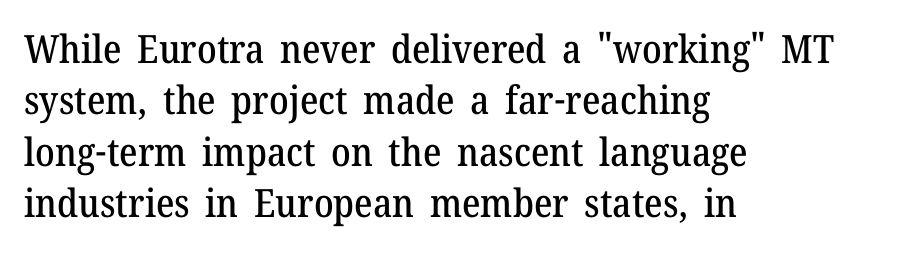
{"serif": "yes", "italic": "no", "width": "normal", "stroke_contrast": "medium", "x_height": "medium", "monospaced": "no", "underline": "no", "align": "left", "line_spacing": "normal", "line_spacing_ratio": 1.32, "letter_spacing": "normal", "letter_spacing_em": 0.0, "glyph_px": 39}
